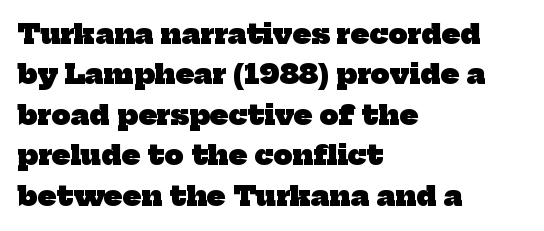
Characters follow at the spacing the type designer built in. The glyphs have the mass of a bold cut. Compared with typical paragraphs, the rows here are spaced about the same. Letters rest on an invisible, unmarked baseline. Short and long lines alike share a common starting point at left.
